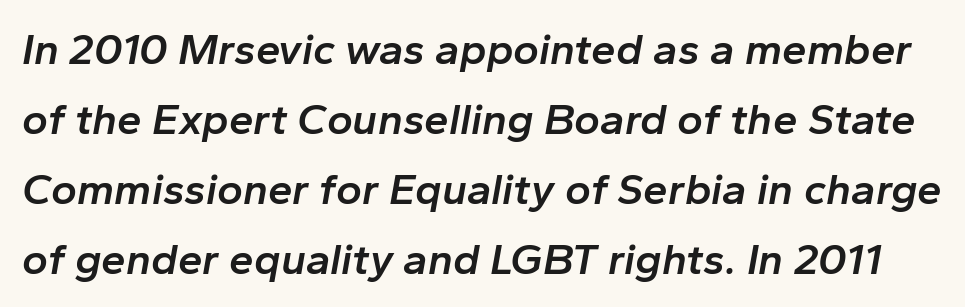
In terms of letterspacing, this is plain default setting. Regarding leading, the lines here are spaced in the standard way. Rendered with sloped, italic letterforms. Firm but not heavy-handed strokes: this text is semibold. Each letter keeps its own natural width here, so spacing adapts to shape. A clean baseline with only descenders dipping below it.
